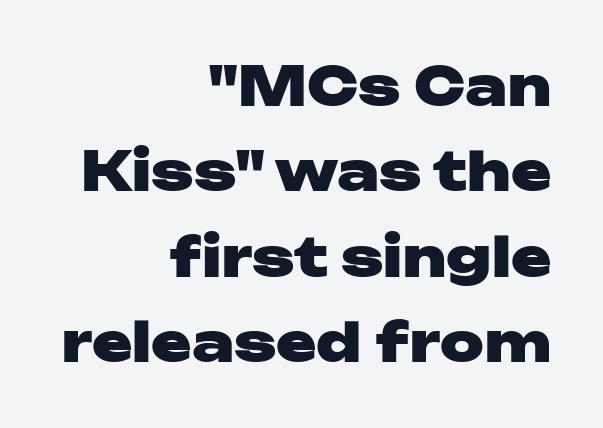
Q: Is the text bold? A: Yes.
Q: Is the text italic (slanted)? A: No, it is upright.
Q: Is the typeface a serif or a sans-serif typeface? A: Sans-serif.
Q: Is the text underlined? A: No.
Q: How is the paragraph aligned? A: Right-aligned.
Q: Is the spacing between letters normal or unusually wide? A: Normal.
Q: Is the spacing between lines tight, normal or loose? A: Normal.
Q: Width (condensed, normal, or wide)? A: Wide.
Q: Stroke contrast? A: Low.
Q: x-height? A: Medium.
Q: Monospaced? A: No.
